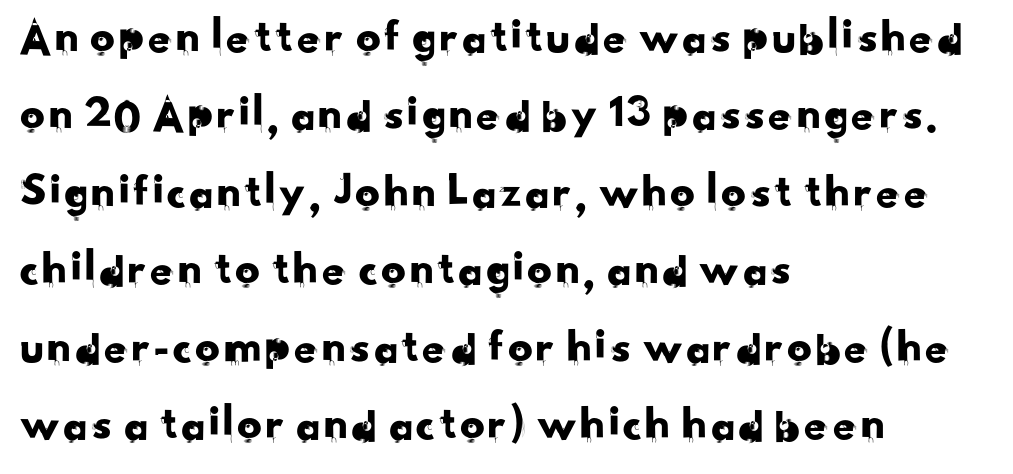
{"serif": "no", "width": "normal", "stroke_contrast": "low", "x_height": "small", "monospaced": "no", "underline": "no", "align": "left", "line_spacing": "normal", "line_spacing_ratio": 1.58, "letter_spacing": "normal", "letter_spacing_em": 0.0, "glyph_px": 49}
